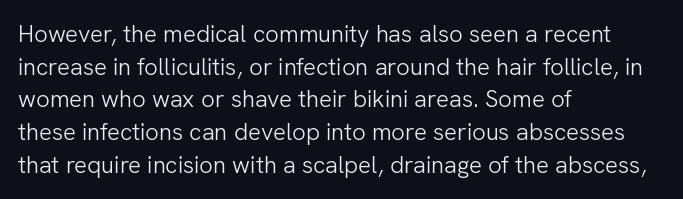
Plain, unruled lines of type. Ordinary non-slanted type is in use. Does extra space separate the letters? No, they use regular spacing. This is not heavy type; no bold has been used. These lines sit exactly where default settings would place them. Reading down the block, your eye returns to a fixed left position each line.
